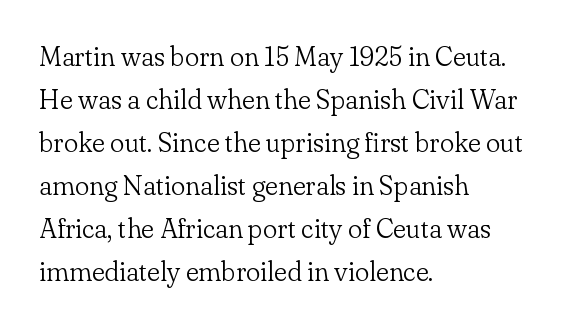
The image shows 27 px text type, upright; set left-aligned, normal line spacing (1.59x), normal letter spacing, not underlined.
